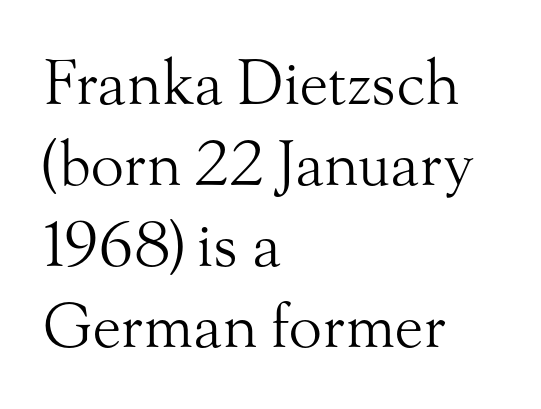
Q: Is the text bold? A: No.
Q: Is the text italic (slanted)? A: No, it is upright.
Q: Is the typeface a serif or a sans-serif typeface? A: Serif.
Q: Is the text underlined? A: No.
Q: How is the paragraph aligned? A: Left-aligned.
Q: Is the spacing between letters normal or unusually wide? A: Normal.
Q: Is the spacing between lines tight, normal or loose? A: Normal.
Q: Width (condensed, normal, or wide)? A: Normal.
Q: Stroke contrast? A: Medium.
Q: x-height? A: Small.
Q: Monospaced? A: No.
